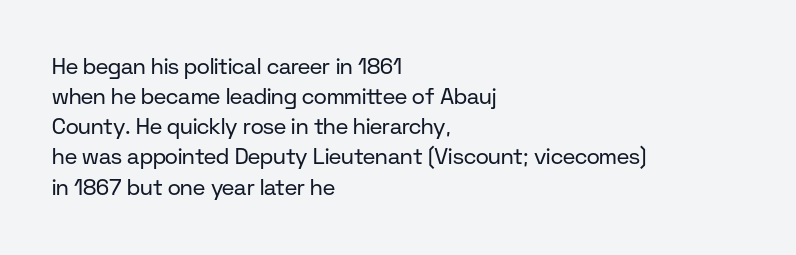
The letterforms sit shoulder to shoulder at normal distance. The space directly below the letters is spotless. Counters stay open thanks to moderate or lighter strokes. The vertical gap from one line to the next is medium. Ascenders rise straight up at ninety degrees. The ragged edge is on the right, which tells us the setting is flush left.
